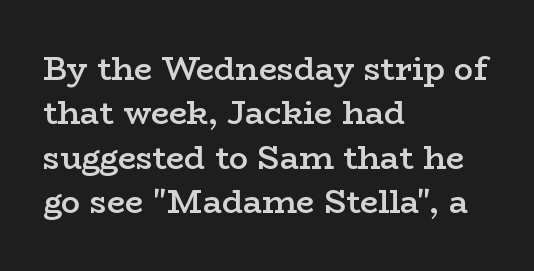
Students, observe: this is what conventionally led text looks like. Does the lettering tilt? It doesn't — this is upright. The horizontal fit of the characters is conventional and even. Descenders are the only things crossing below the line. The passage shown is typed in a proportional face where columns would drift.
